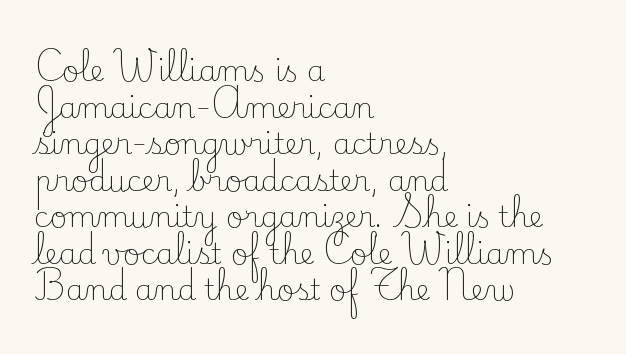
{"serif": "yes", "italic": "no", "bold": "no", "weight": "light", "width": "normal", "stroke_contrast": "low", "x_height": "small", "monospaced": "no", "underline": "no", "align": "left", "line_spacing": "normal", "line_spacing_ratio": 1.26, "letter_spacing": "normal", "letter_spacing_em": 0.0, "glyph_px": 29}
